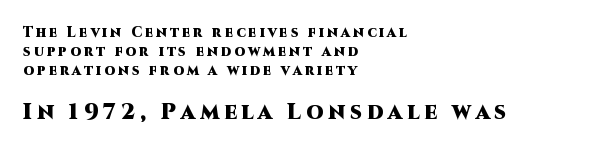
Q: Is the text bold? A: Yes.
Q: Is the text italic (slanted)? A: No, it is upright.
Q: Is the text underlined? A: No.
Q: How is the paragraph aligned? A: Left-aligned.
Q: Is the spacing between letters normal or unusually wide? A: Unusually wide.
Q: Is the spacing between lines tight, normal or loose? A: Normal.
Q: Which block of text is set in a larger size, the first (top) or the second (bottom)? A: The second (bottom) one.
